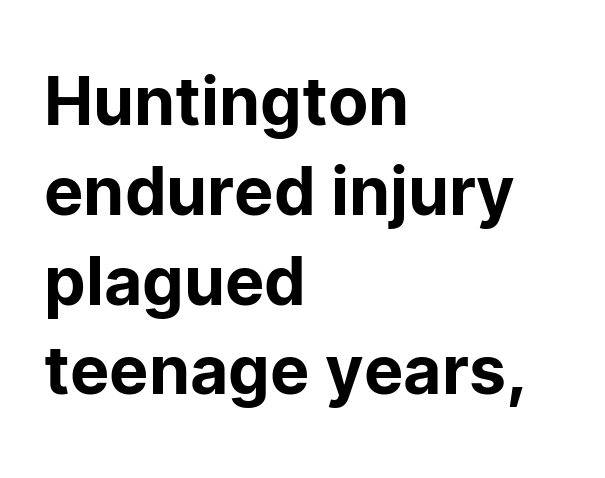
Q: Is the text italic (slanted)? A: No, it is upright.
Q: Is the typeface a serif or a sans-serif typeface? A: Sans-serif.
Q: Is the text underlined? A: No.
Q: How is the paragraph aligned? A: Left-aligned.
Q: Is the spacing between letters normal or unusually wide? A: Normal.
Q: Is the spacing between lines tight, normal or loose? A: Normal.
Q: Width (condensed, normal, or wide)? A: Normal.
Q: Stroke contrast? A: Low.
Q: x-height? A: Medium.
Q: Monospaced? A: No.
